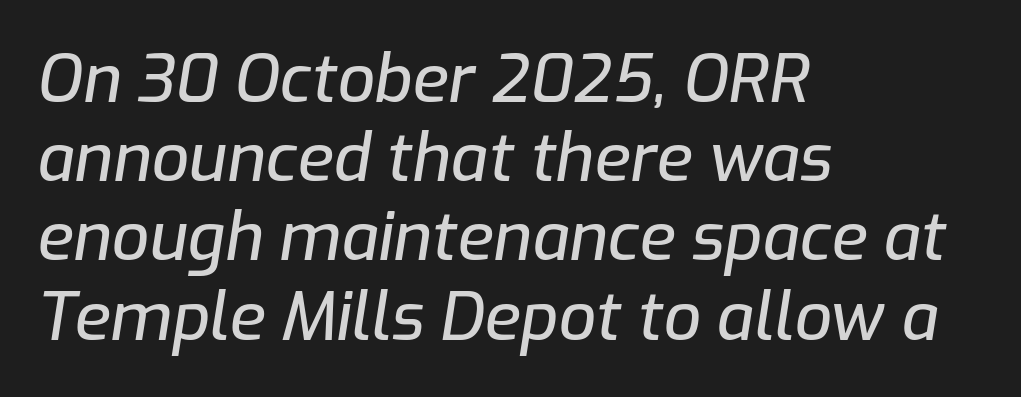
The image shows 66 px text type, italic (leaning right); set left-aligned, line spacing 1.2x, normal letter spacing, not underlined; low stroke contrast and a medium x-height.
